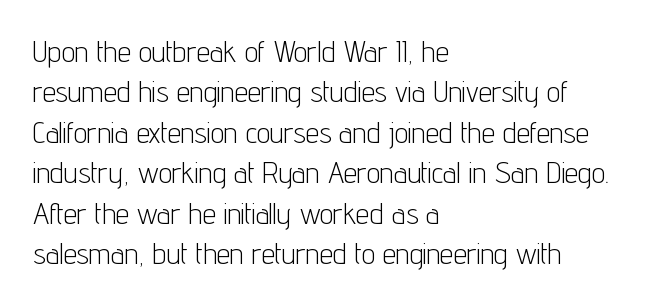
To sum up the face: it is a sans, with no serifs. Layout note: lines flush left. Quick note: interline space is typical. Character widths vary here, with narrow letters taking less room than wide ones. Students, note that the glyphs here touch the page at normal intervals.
